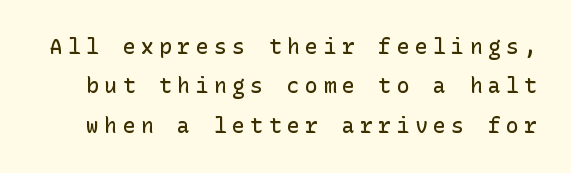
The image shows 21 px text type, upright; set line spacing 1.88x, unusually wide letter spacing (+0.27 em), not underlined.
